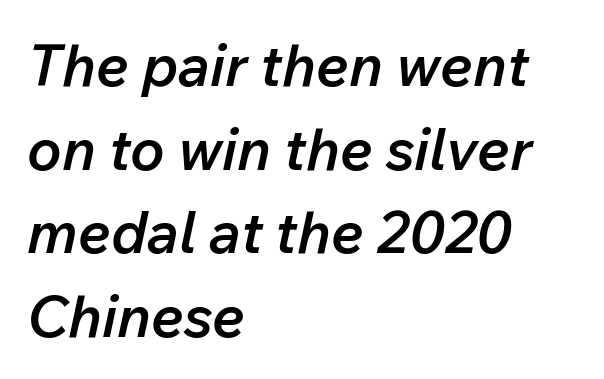
Q: Is the text bold? A: Semi-bold.
Q: Is the text italic (slanted)? A: Yes, it leans right by about 12 degrees.
Q: Is the text underlined? A: No.
Q: How is the paragraph aligned? A: Left-aligned.
Q: Is the spacing between letters normal or unusually wide? A: Normal.
Q: Is the spacing between lines tight, normal or loose? A: Normal.
Q: Width (condensed, normal, or wide)? A: Normal.
Q: Stroke contrast? A: Low.
Q: x-height? A: Medium.
Q: Monospaced? A: No.
